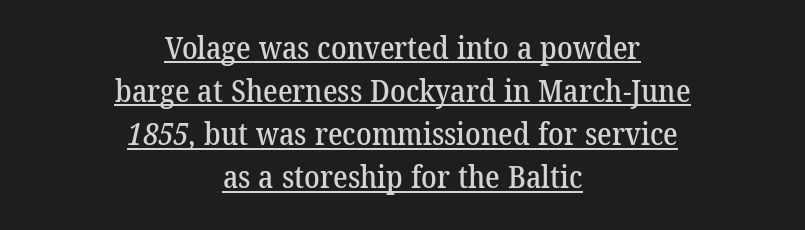
If you measured baseline to baseline, you'd find a middling distance. Here the designer chose a conventional face with non-uniform glyph widths. Notice how a bar underscores the lettering throughout. Is the block centered? Yes — each line is placed symmetrically about the middle. Characters follow at the spacing the type designer built in.
